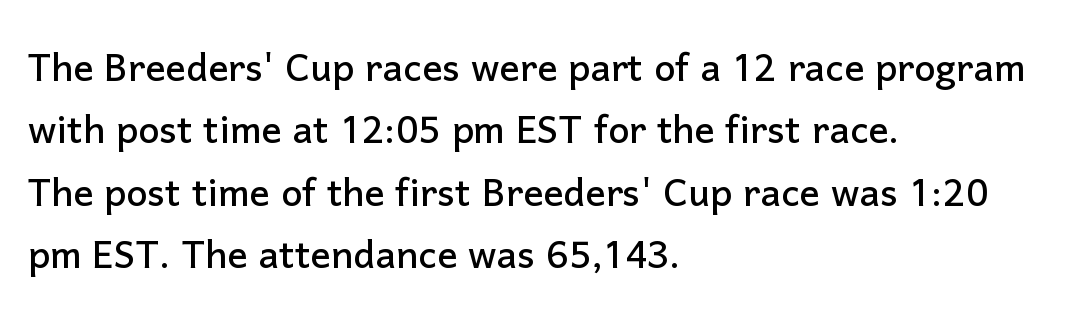
{"serif": "no", "italic": "no", "width": "normal", "stroke_contrast": "low", "x_height": "medium", "monospaced": "no", "underline": "no", "align": "left", "line_spacing": "normal", "line_spacing_ratio": 1.25, "letter_spacing": "normal", "letter_spacing_em": 0.0, "glyph_px": 50}
